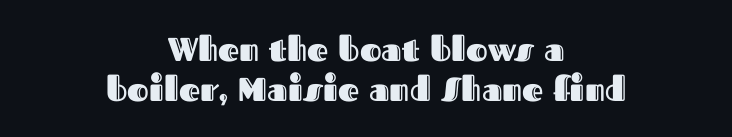
Inter-character spacing is left at the font's built-in metrics. Beneath every word, the page is bare. Is there any slant? The stems are plumb. Is this a fixed-width face? No — the glyphs have proportional, varying widths. Which margin do the lines hug? Neither — every line sits in the middle.
